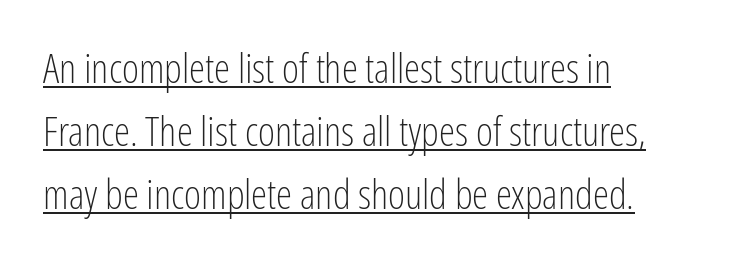
{"serif": "no", "italic": "no", "bold": "no", "weight": "light", "width": "condensed", "stroke_contrast": "low", "x_height": "medium", "monospaced": "no", "underline": "yes", "align": "left", "line_spacing": "normal", "line_spacing_ratio": 1.54, "letter_spacing": "normal", "letter_spacing_em": 0.0, "glyph_px": 41}
